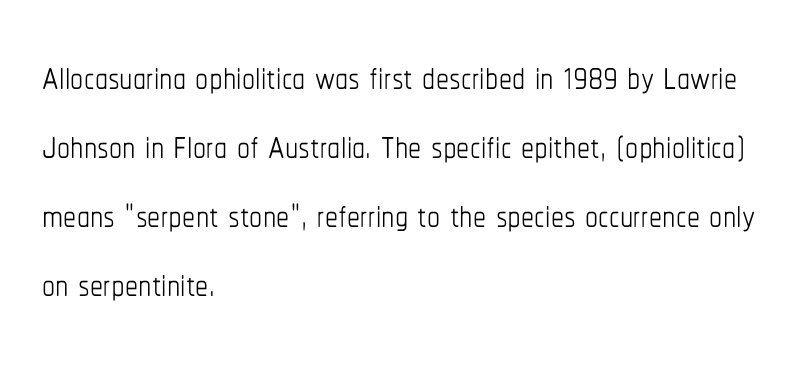
Q: Is the text bold? A: No.
Q: Is the text italic (slanted)? A: No, it is upright.
Q: Is the text underlined? A: No.
Q: How is the paragraph aligned? A: Left-aligned.
Q: Is the spacing between letters normal or unusually wide? A: Normal.
Q: Is the spacing between lines tight, normal or loose? A: Normal.
Q: Width (condensed, normal, or wide)? A: Condensed.
Q: Stroke contrast? A: Low.
Q: x-height? A: Medium.
Q: Monospaced? A: No.
